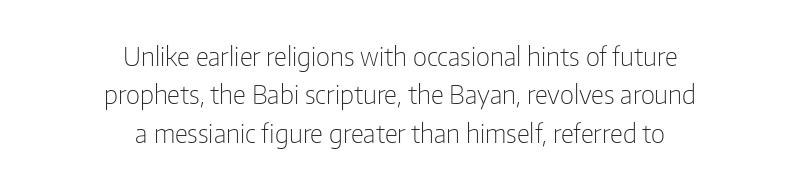
Q: Is the text bold? A: No.
Q: Is the text italic (slanted)? A: No, it is upright.
Q: Is the text underlined? A: No.
Q: How is the paragraph aligned? A: Centered.
Q: Is the spacing between letters normal or unusually wide? A: Normal.
Q: Is the spacing between lines tight, normal or loose? A: Normal.
